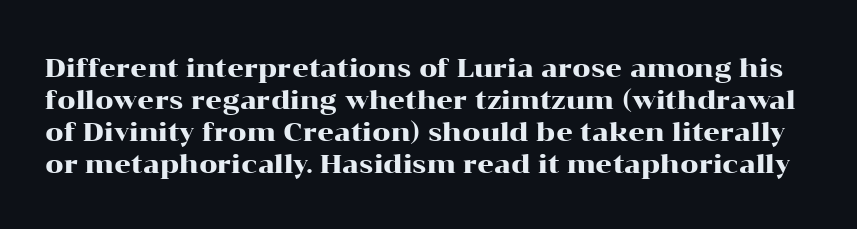
Posture: straight, roman, zero tilt. Check the space under the baseline: it is left empty. Is the letter spacing exaggerated? No — it looks like the ordinary default.
